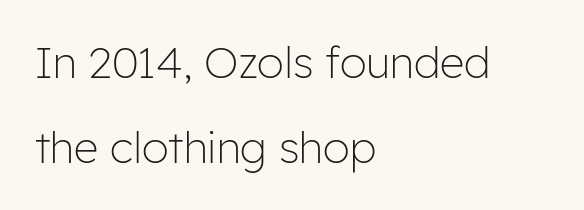
{"serif": "no", "italic": "no", "bold": "no", "weight": "light", "width": "normal", "stroke_contrast": "low", "x_height": "medium", "monospaced": "no", "underline": "no", "align": "left", "line_spacing": "loose", "line_spacing_ratio": 1.98, "letter_spacing": "normal", "letter_spacing_em": 0.0, "glyph_px": 43}
